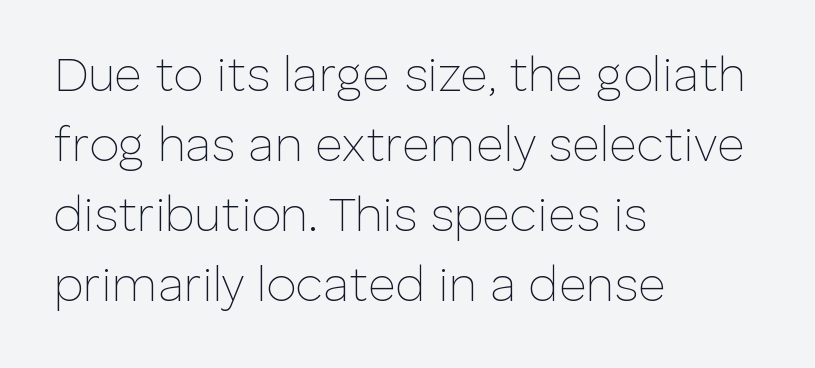
{"serif": "no", "italic": "no", "bold": "no", "weight": "thin", "width": "normal", "stroke_contrast": "low", "x_height": "medium", "monospaced": "no", "underline": "no", "align": "left", "line_spacing": "normal", "line_spacing_ratio": 1.46, "letter_spacing": "normal", "letter_spacing_em": 0.0, "glyph_px": 48}
